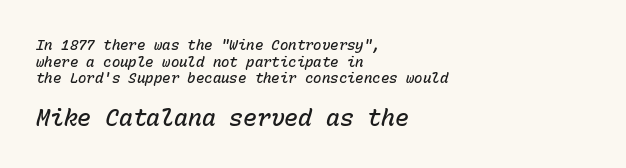
Short and long lines alike share a common starting point at left. The strokes are fattened partway — semibold, not bold. What stands out about the letter spacing? Nothing — it is the standard amount. Type size steps up from the first block to the second. If you drew a line through each stem, it would be angled.
